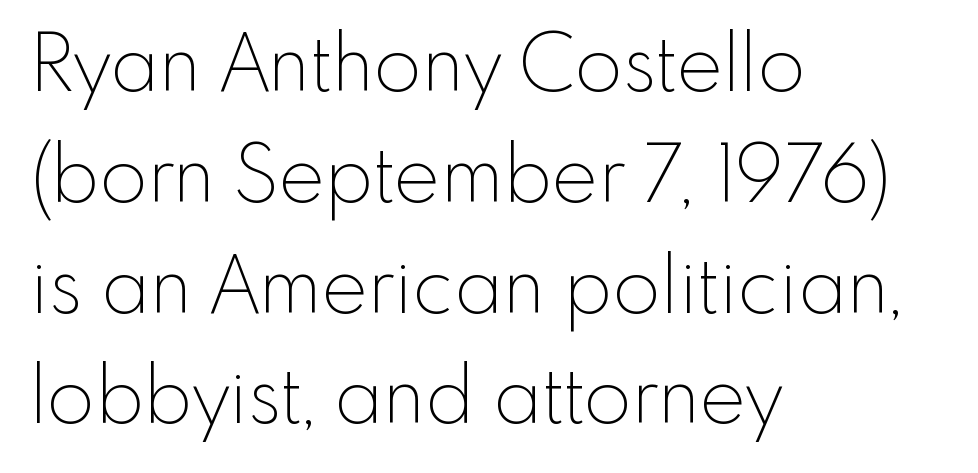
{"serif": "no", "italic": "no", "bold": "no", "weight": "thin", "width": "normal", "x_height": "small", "monospaced": "no", "underline": "no", "align": "left", "line_spacing": "normal", "line_spacing_ratio": 1.42, "letter_spacing": "normal", "letter_spacing_em": 0.0, "glyph_px": 78}
